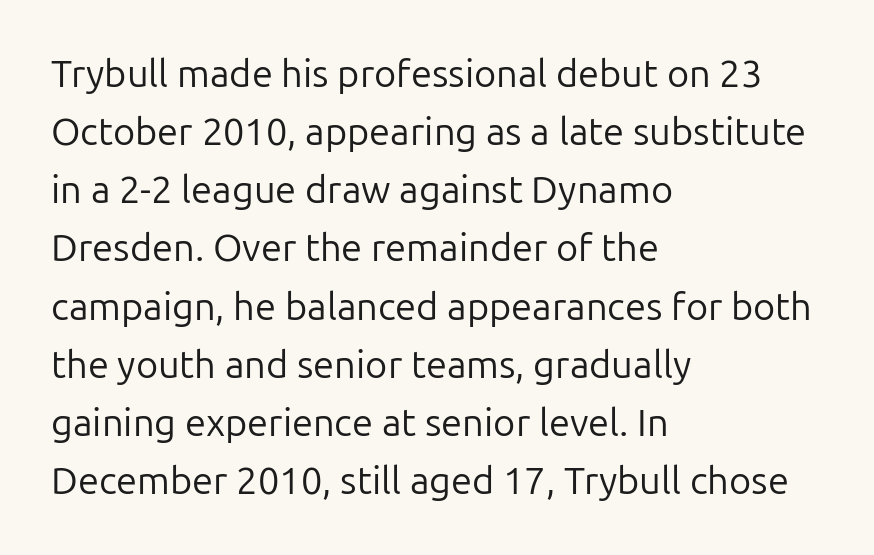
The image shows 38 px regular-weight sans-serif type, upright; set left-aligned, normal line spacing (1.53x), normal letter spacing, not underlined; low stroke contrast and a medium x-height.
